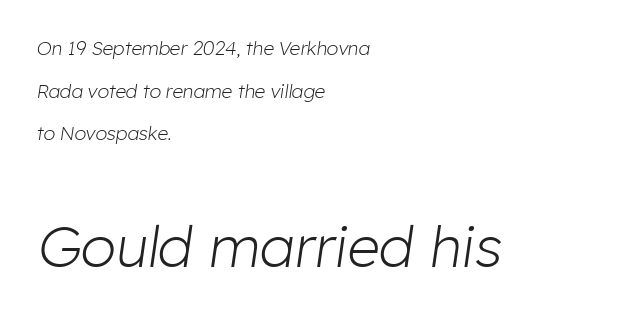
Q: Is the text bold? A: No.
Q: Is the text italic (slanted)? A: Yes, it leans right by about 8 degrees.
Q: Is the text underlined? A: No.
Q: How is the paragraph aligned? A: Left-aligned.
Q: Is the spacing between letters normal or unusually wide? A: Normal.
Q: Is the spacing between lines tight, normal or loose? A: Loose.
Q: Which block of text is set in a larger size, the first (top) or the second (bottom)? A: The second (bottom) one.
Q: Width (condensed, normal, or wide)? A: Normal.
Q: Stroke contrast? A: Low.
Q: x-height? A: Medium.
Q: Monospaced? A: No.
